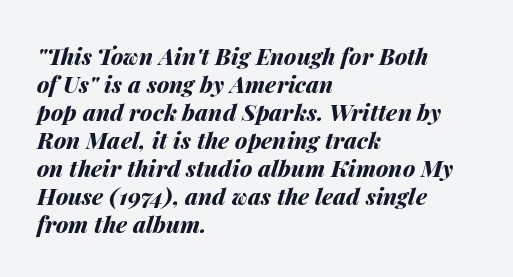
The image shows 23 px bold type, italic (leaning right); set left-aligned, line spacing 1.22x, normal letter spacing, not underlined.
